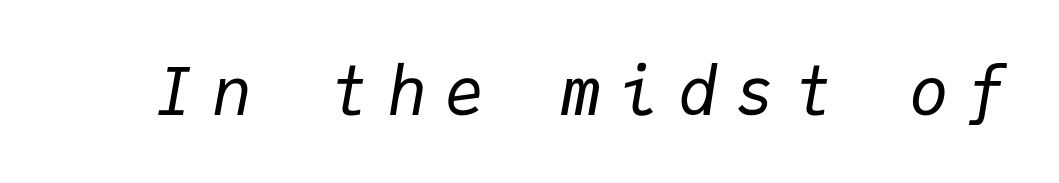
The axis of the letterforms is tilted away from vertical. This sample uses expanded letter spacing, leaving extra air between glyphs. The space directly below the letters is spotless. Think standard paragraph weight, or any step lighter than that. This sample has the even, mechanical cadence of fixed-width lettering.
